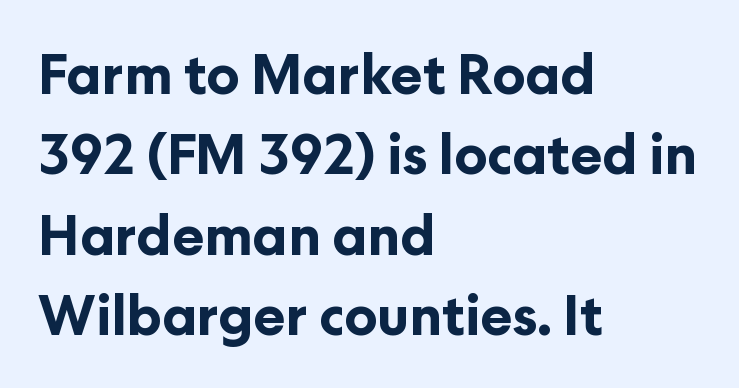
Q: Is the text bold? A: Yes.
Q: Is the text italic (slanted)? A: No, it is upright.
Q: Is the typeface a serif or a sans-serif typeface? A: Sans-serif.
Q: Is the text underlined? A: No.
Q: How is the paragraph aligned? A: Left-aligned.
Q: Is the spacing between letters normal or unusually wide? A: Normal.
Q: Is the spacing between lines tight, normal or loose? A: Normal.
Q: Width (condensed, normal, or wide)? A: Normal.
Q: Stroke contrast? A: Low.
Q: x-height? A: Medium.
Q: Monospaced? A: No.
